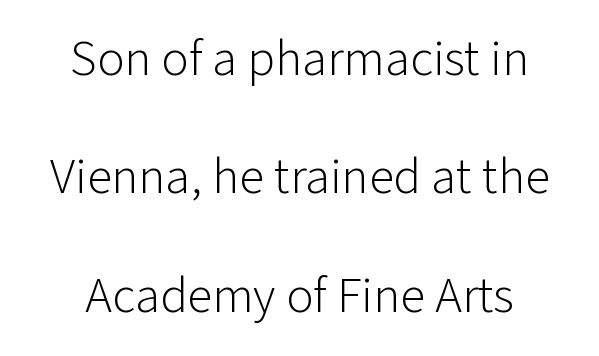
The image shows 51 px light sans-serif type, upright; set centered, loose line spacing (2.32x), normal letter spacing, not underlined; low stroke contrast and a medium x-height.
